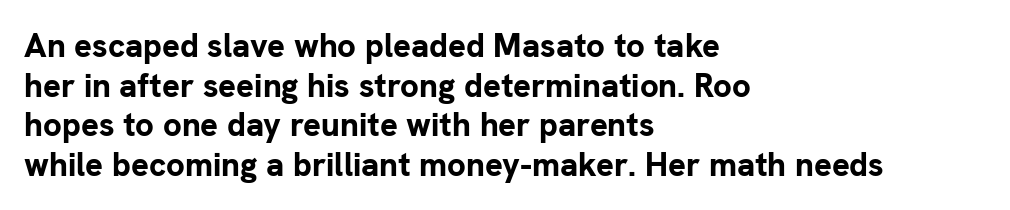
{"serif": "no", "italic": "no", "bold": "yes", "weight": "bold", "width": "normal", "stroke_contrast": "low", "x_height": "medium", "monospaced": "no", "underline": "no", "align": "left", "line_spacing_ratio": 1.2, "letter_spacing": "normal", "letter_spacing_em": 0.0, "glyph_px": 33}
